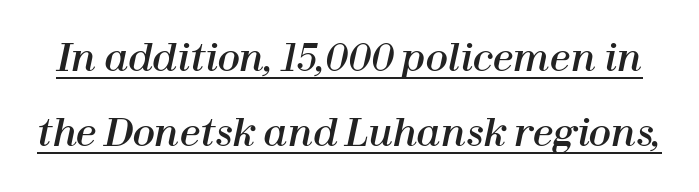
Q: Is the text italic (slanted)? A: Yes, it leans right by about 12 degrees.
Q: Is the text underlined? A: Yes.
Q: Is the spacing between letters normal or unusually wide? A: Normal.
Q: Is the spacing between lines tight, normal or loose? A: Loose.
Q: Width (condensed, normal, or wide)? A: Normal.
Q: Stroke contrast? A: High.
Q: x-height? A: Medium.
Q: Monospaced? A: No.
